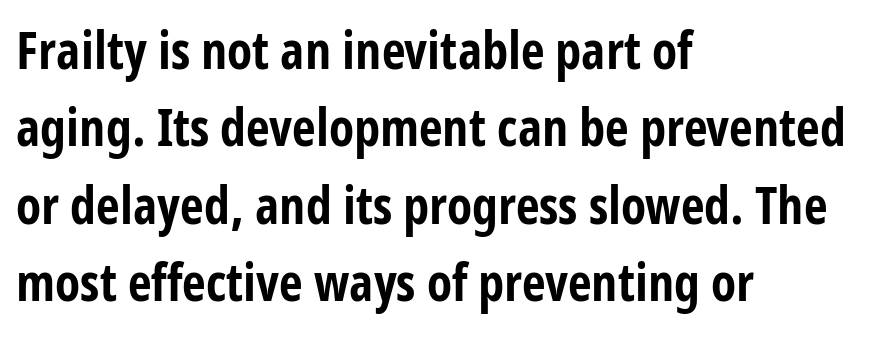
Plenty of ink on the page — the face is bold. Vertical strokes here are truly vertical. The rendering uses a moderate line-height, typical for paragraphs. This rendering employs a face without finishing strokes, i.e., a sans-serif.
